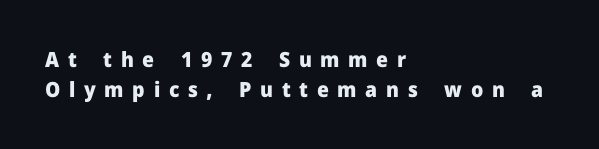
{"italic": "no", "bold": "yes", "underline": "no", "align": "left", "line_spacing": "normal", "line_spacing_ratio": 1.42, "letter_spacing": "wide", "letter_spacing_em": 0.41, "glyph_px": 21}
